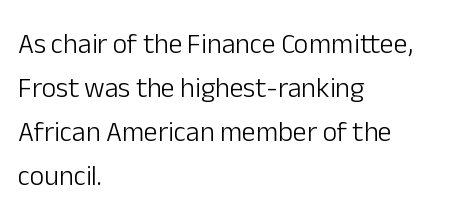
The image shows 28 px light sans-serif type, upright; set left-aligned, normal line spacing (1.57x), normal letter spacing, not underlined; low stroke contrast and a medium x-height.
